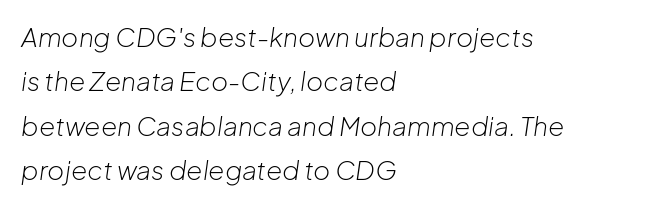
The image shows 26 px text type, italic (leaning right); set left-aligned, line spacing 1.71x, normal letter spacing, not underlined.
